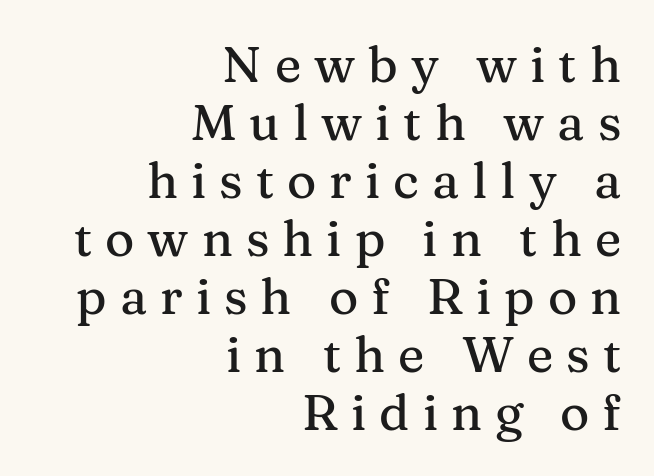
Think of a printed novel: that variable character pitch is what you see here. Unlike italic type, these characters show no tilt at all. Font category for this specimen: serif. Bare-footed words on every line. The line texture is sparse and dotted thanks to wide tracking.
